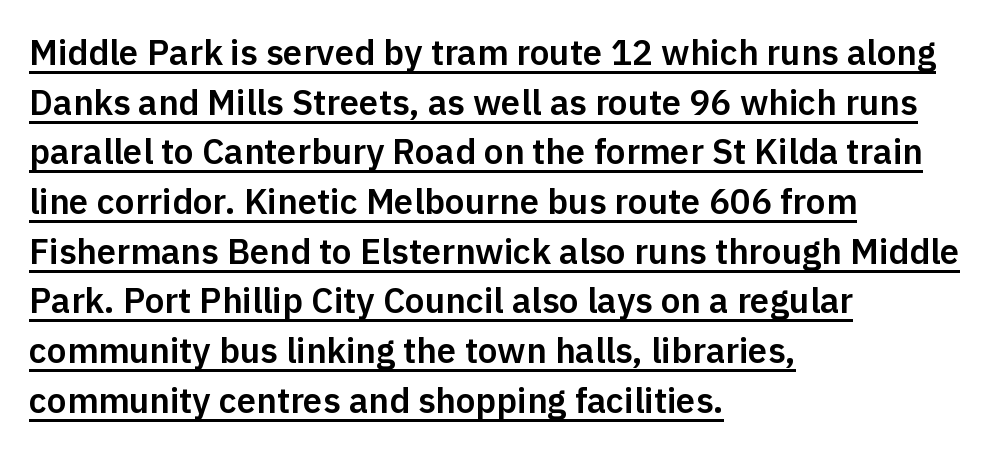
{"serif": "no", "italic": "no", "width": "normal", "stroke_contrast": "low", "x_height": "medium", "monospaced": "no", "underline": "yes", "align": "left", "line_spacing": "normal", "line_spacing_ratio": 1.42, "letter_spacing": "normal", "letter_spacing_em": 0.0, "glyph_px": 35}
